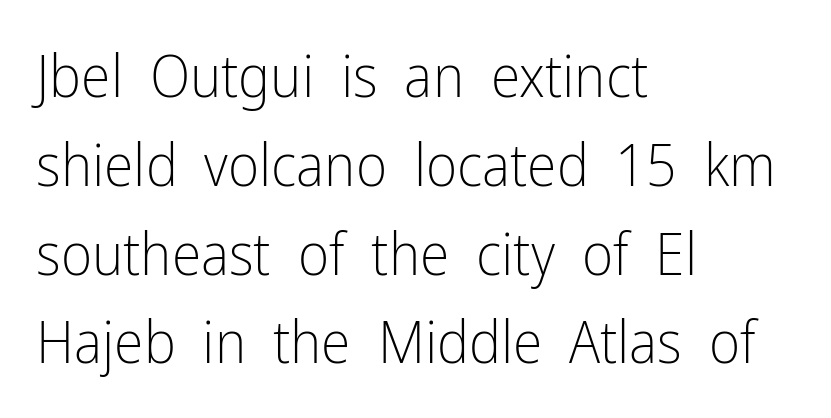
Q: Is the text bold? A: No.
Q: Is the text italic (slanted)? A: No, it is upright.
Q: Is the typeface a serif or a sans-serif typeface? A: Sans-serif.
Q: Is the text underlined? A: No.
Q: How is the paragraph aligned? A: Left-aligned.
Q: Is the spacing between letters normal or unusually wide? A: Normal.
Q: Is the spacing between lines tight, normal or loose? A: Normal.
Q: Width (condensed, normal, or wide)? A: Condensed.
Q: Stroke contrast? A: Low.
Q: x-height? A: Medium.
Q: Monospaced? A: No.
